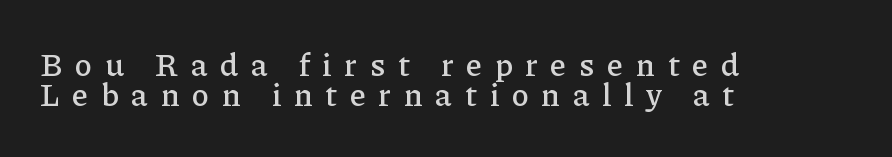
The image shows 32 px serif type, upright; set left-aligned, tight line spacing (0.95x), unusually wide letter spacing (+0.39 em), not underlined; low stroke contrast and a medium x-height.
